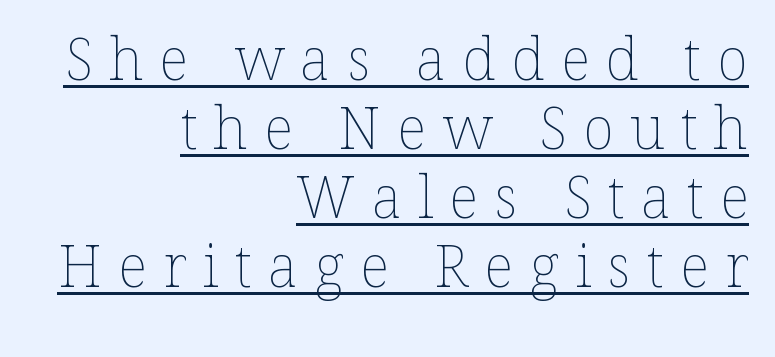
{"italic": "no", "bold": "no", "weight": "thin", "width": "normal", "stroke_contrast": "low", "x_height": "medium", "monospaced": "no", "underline": "yes", "align": "right", "line_spacing_ratio": 1.19, "letter_spacing": "wide", "letter_spacing_em": 0.28, "glyph_px": 58}
